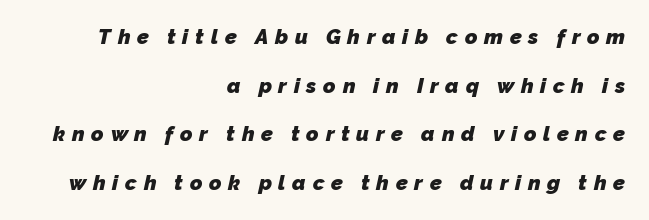
The image shows 21 px bold type; set right-aligned, loose line spacing (2.32x), unusually wide letter spacing (+0.32 em), not underlined.
